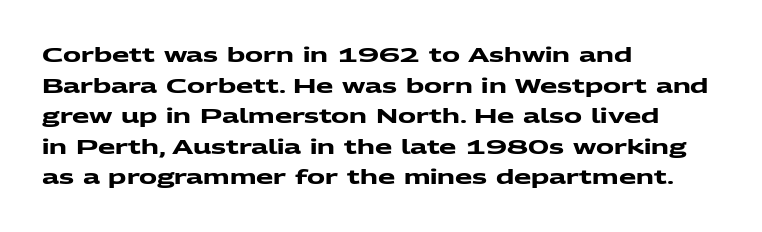
The image shows 20 px bold type; set left-aligned, normal line spacing (1.53x), normal letter spacing, not underlined.
